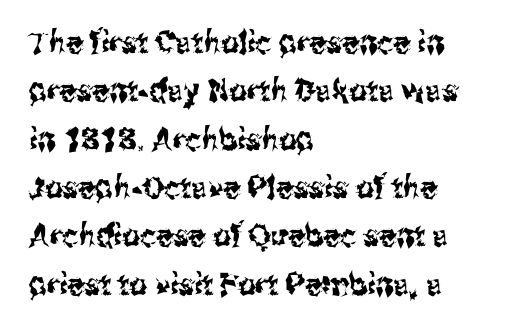
Decoration check: the copy has no underline. Is the block centered? No — it sits flush against the left margin. This is sans-serif lettering, the kind often seen on screens and signage. You could call the tracking neutral — neither tight nor loose. Unlike italic type, these characters show no tilt at all.
